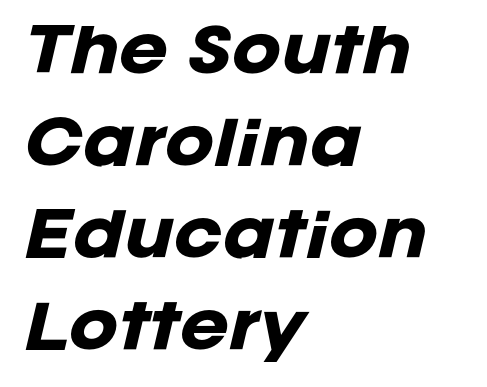
{"italic": "yes", "lean": "right", "slant_degrees": 12, "bold": "yes", "weight": "heavy", "width": "normal", "stroke_contrast": "low", "x_height": "large", "monospaced": "no", "underline": "no", "align": "left", "line_spacing": "normal", "line_spacing_ratio": 1.56, "letter_spacing": "normal", "letter_spacing_em": 0.0, "glyph_px": 59}
